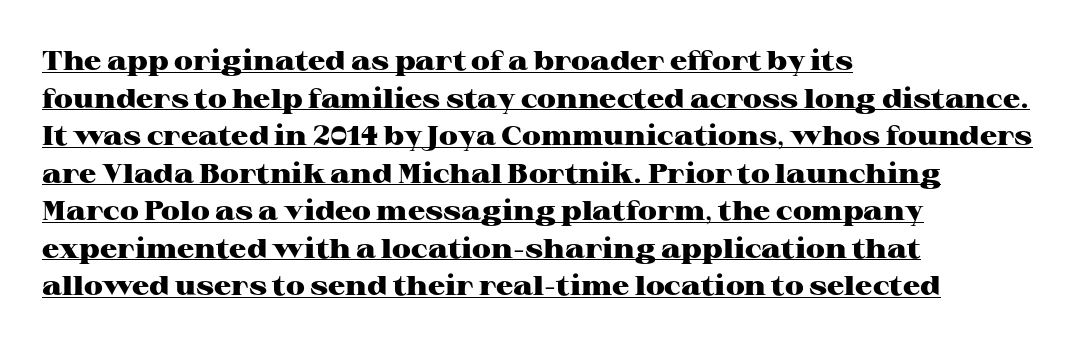
The image shows 27 px bold type, upright; set left-aligned, normal line spacing (1.39x), normal letter spacing, underlined.
